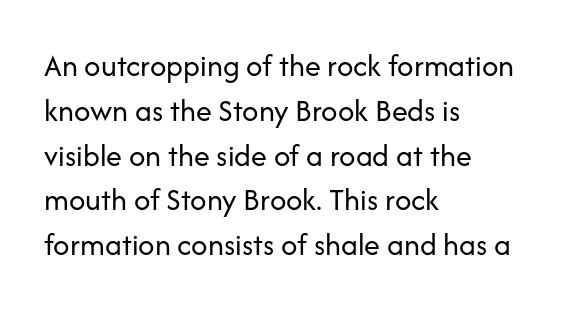
{"serif": "no", "italic": "no", "bold": "no", "weight": "regular", "width": "normal", "stroke_contrast": "low", "x_height": "medium", "monospaced": "no", "underline": "no", "align": "left", "line_spacing": "normal", "line_spacing_ratio": 1.4, "letter_spacing": "normal", "letter_spacing_em": 0.0, "glyph_px": 32}
